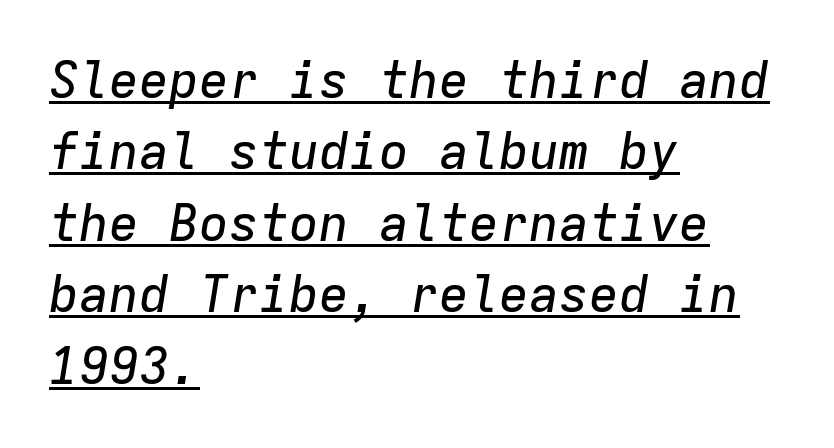
The image shows 50 px text type, italic (leaning right), monospaced; set left-aligned, normal line spacing (1.43x), normal letter spacing, underlined; low stroke contrast and a medium x-height.
